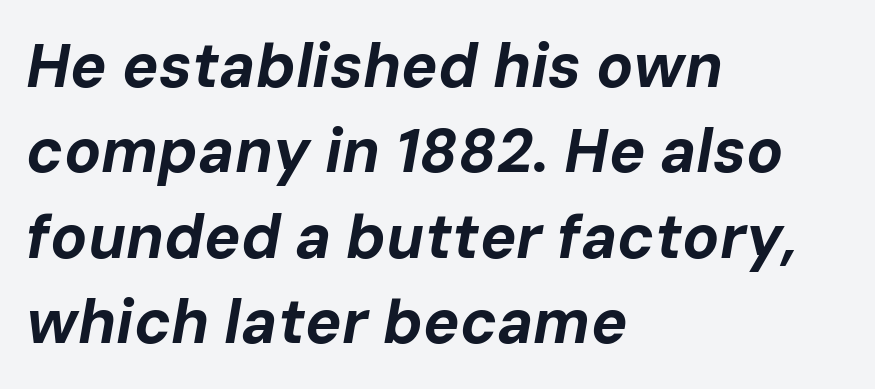
Proportional: the letters do not fall into vertical columns. Honestly, the letter spacing is just normal — you wouldn't notice it. These lines are set flush left with a ragged right edge. Heavy-handed strokes throughout: this text is bold.
